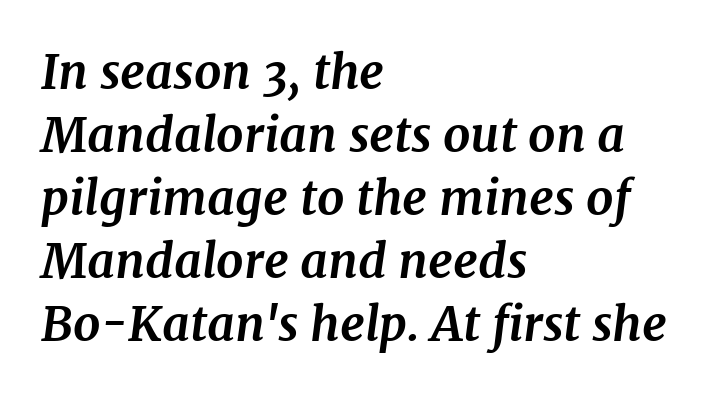
{"serif": "yes", "italic": "yes", "lean": "right", "slant_degrees": 7, "bold": "yes", "weight": "bold", "width": "normal", "stroke_contrast": "medium", "x_height": "medium", "monospaced": "no", "underline": "no", "align": "left", "line_spacing": "normal", "line_spacing_ratio": 1.31, "letter_spacing": "normal", "letter_spacing_em": 0.0, "glyph_px": 48}
